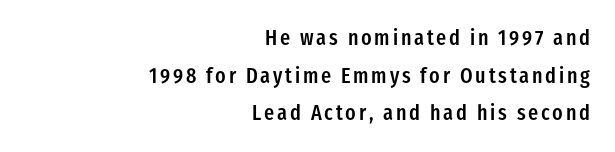
The image shows 21 px text type, upright; set right-aligned, line spacing 1.79x, not underlined.
